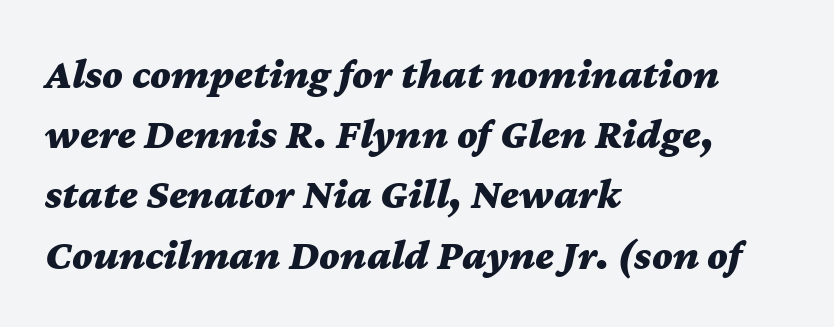
In terms of posture, this sample is oblique. The face used here has the dense, thick strokes of a bold. If you measured baseline to baseline, you'd find a middling distance. Left-aligned paragraph, ragged on the right. Note the varied advance widths — an 'i' is clearly narrower than an 'm'.
